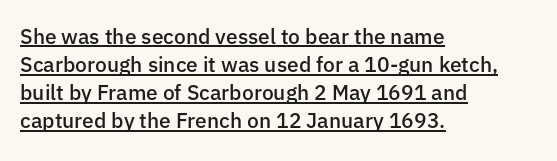
{"italic": "no", "bold": "semi", "underline": "yes", "align": "left", "line_spacing": "normal", "line_spacing_ratio": 1.34, "letter_spacing": "normal", "letter_spacing_em": 0.0, "glyph_px": 21}
